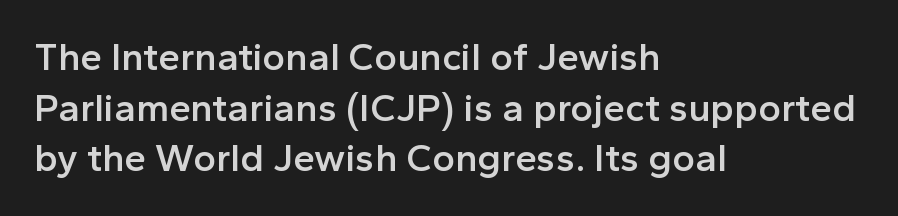
The image shows 39 px semibold sans-serif type, upright; set left-aligned, normal line spacing (1.3x), normal letter spacing, not underlined; a medium x-height.
